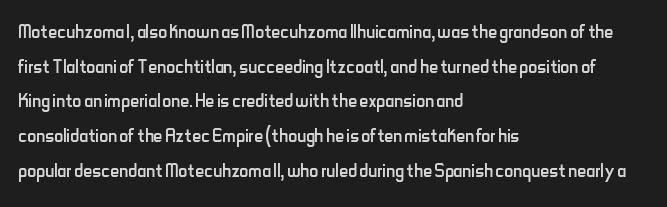
Q: Is the text bold? A: No.
Q: Is the text italic (slanted)? A: No, it is upright.
Q: Is the text underlined? A: No.
Q: How is the paragraph aligned? A: Left-aligned.
Q: Is the spacing between letters normal or unusually wide? A: Normal.
Q: Is the spacing between lines tight, normal or loose? A: Normal.
